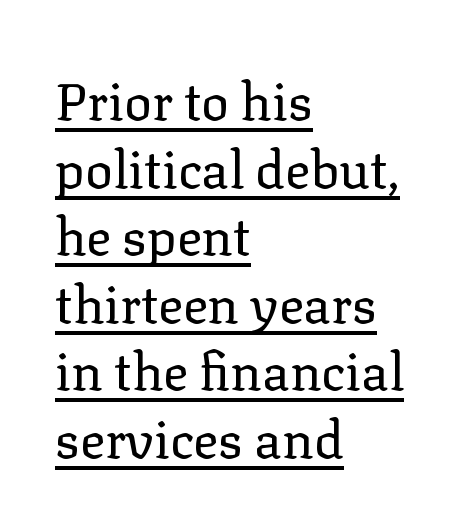
The image shows 52 px regular-weight serif type, upright; set left-aligned, normal line spacing (1.3x), normal letter spacing, underlined; low stroke contrast and a medium x-height.
